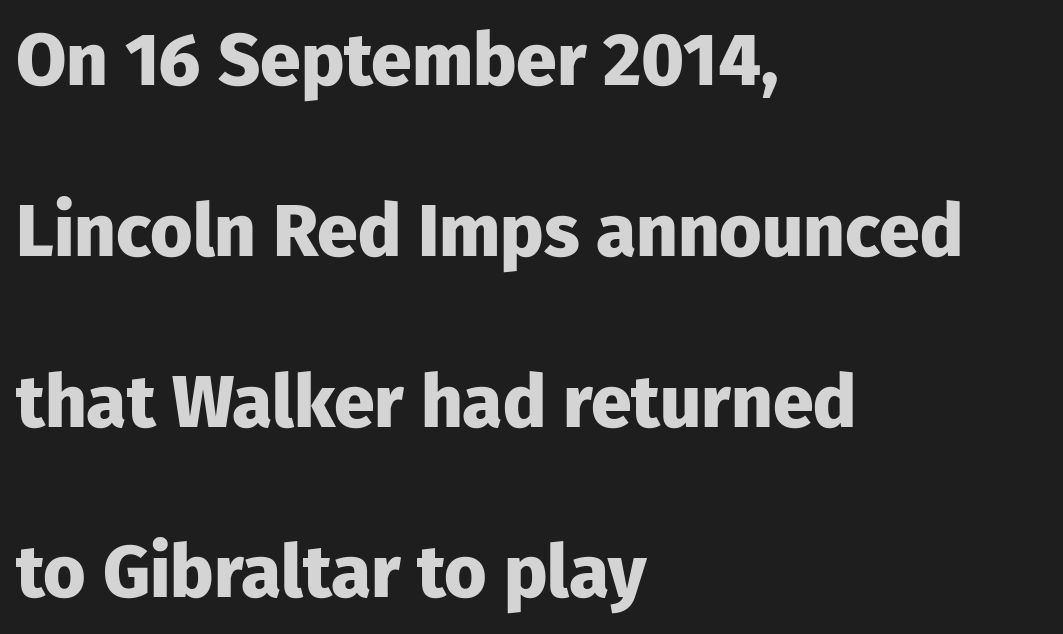
Q: Is the text bold? A: Yes.
Q: Is the text italic (slanted)? A: No, it is upright.
Q: Is the typeface a serif or a sans-serif typeface? A: Sans-serif.
Q: Is the text underlined? A: No.
Q: How is the paragraph aligned? A: Left-aligned.
Q: Is the spacing between letters normal or unusually wide? A: Normal.
Q: Is the spacing between lines tight, normal or loose? A: Loose.
Q: Width (condensed, normal, or wide)? A: Normal.
Q: Stroke contrast? A: Low.
Q: x-height? A: Medium.
Q: Monospaced? A: No.
